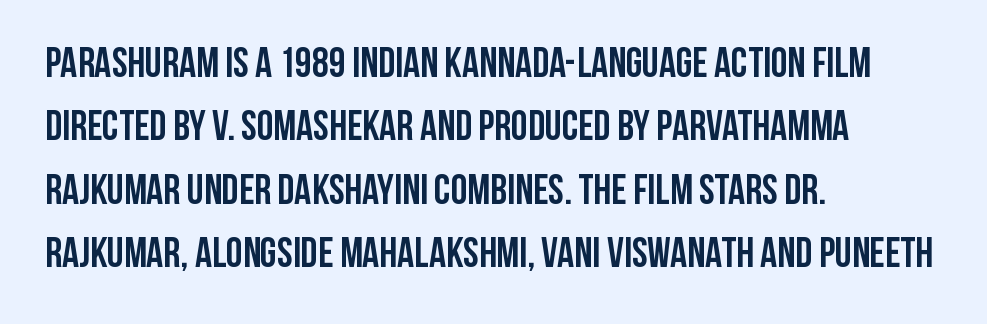
Q: Is the text bold? A: Yes.
Q: Is the text italic (slanted)? A: No, it is upright.
Q: Is the typeface a serif or a sans-serif typeface? A: Sans-serif.
Q: Is the text underlined? A: No.
Q: How is the paragraph aligned? A: Left-aligned.
Q: Is the spacing between letters normal or unusually wide? A: Normal.
Q: Is the spacing between lines tight, normal or loose? A: Normal.
Q: Width (condensed, normal, or wide)? A: Condensed.
Q: Stroke contrast? A: Low.
Q: x-height? A: Large.
Q: Monospaced? A: No.
